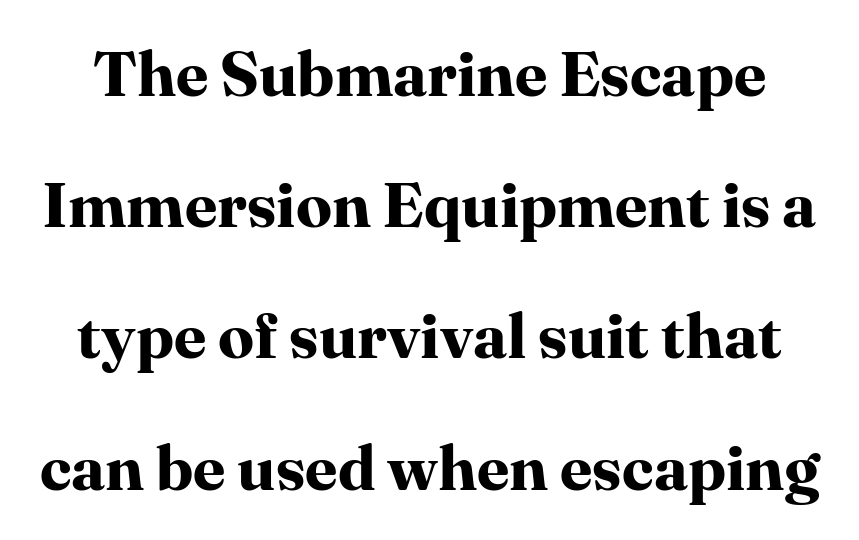
The type is set solid horizontally, with unmodified tracking. In terms of posture, this sample is upright. Reading down the column, the eye jumps a long way to each next line. A typesetter would label this face a serif. The face used here is proportionally spaced, like ordinary book or web type.
